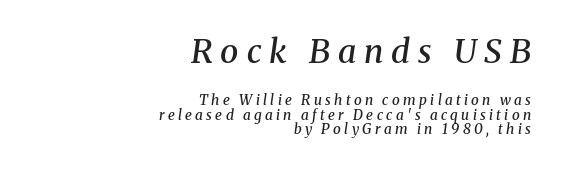
{"serif": "yes", "italic": "yes", "lean": "right", "slant_degrees": 8, "bold": "semi", "weight": "semibold", "width": "normal", "stroke_contrast": "medium", "x_height": "medium", "monospaced": "no", "underline": "no", "align": "right", "line_spacing": "tight", "line_spacing_ratio": 1.05, "letter_spacing": "wide", "letter_spacing_em": 0.24, "larger_block": "first", "size_ratio": 2.36, "glyph_px": 33}
